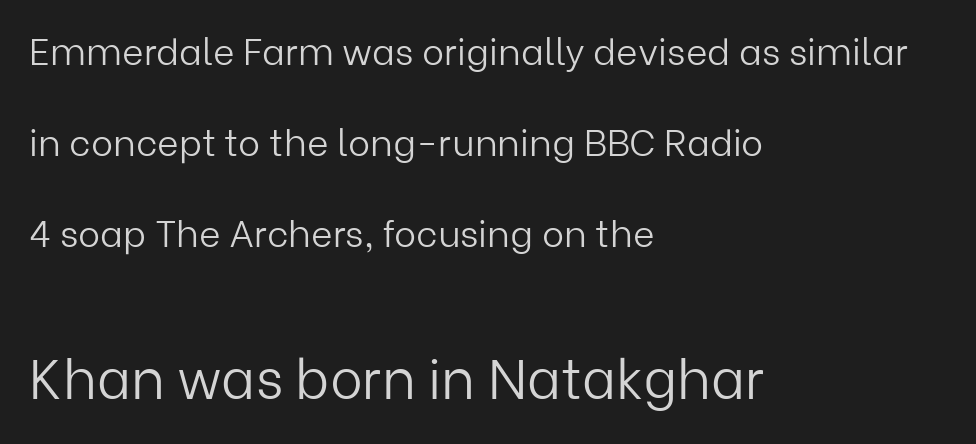
Q: Is the text bold? A: No.
Q: Is the text italic (slanted)? A: No, it is upright.
Q: Is the typeface a serif or a sans-serif typeface? A: Sans-serif.
Q: Is the text underlined? A: No.
Q: How is the paragraph aligned? A: Left-aligned.
Q: Is the spacing between letters normal or unusually wide? A: Normal.
Q: Is the spacing between lines tight, normal or loose? A: Loose.
Q: Which block of text is set in a larger size, the first (top) or the second (bottom)? A: The second (bottom) one.
Q: Width (condensed, normal, or wide)? A: Normal.
Q: Stroke contrast? A: Low.
Q: x-height? A: Medium.
Q: Monospaced? A: No.
